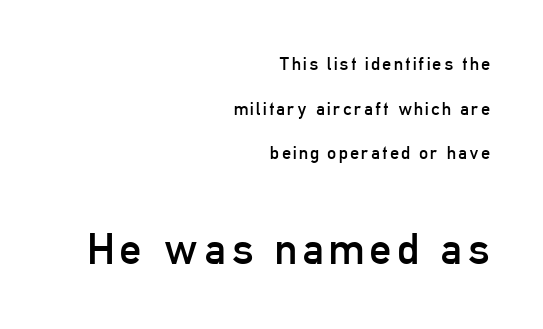
Q: Is the text bold? A: No.
Q: Is the text italic (slanted)? A: No, it is upright.
Q: Is the typeface a serif or a sans-serif typeface? A: Sans-serif.
Q: Is the text underlined? A: No.
Q: How is the paragraph aligned? A: Right-aligned.
Q: Is the spacing between lines tight, normal or loose? A: Loose.
Q: Which block of text is set in a larger size, the first (top) or the second (bottom)? A: The second (bottom) one.
Q: Width (condensed, normal, or wide)? A: Condensed.
Q: Stroke contrast? A: Low.
Q: x-height? A: Medium.
Q: Monospaced? A: No.
